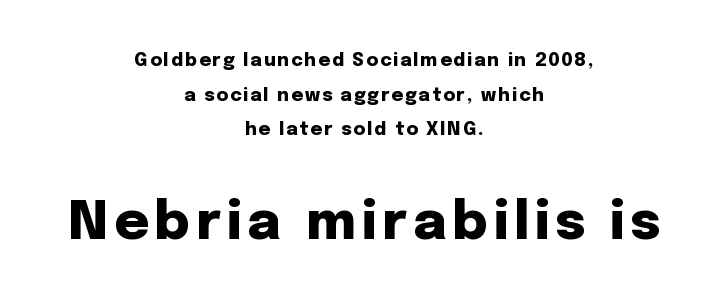
Character widths vary here, with narrow letters taking less room than wide ones. Casual observation: everything's sitting right in the middle. Letters rest on an invisible, unmarked baseline. Italic: no, the glyphs are upright roman.
